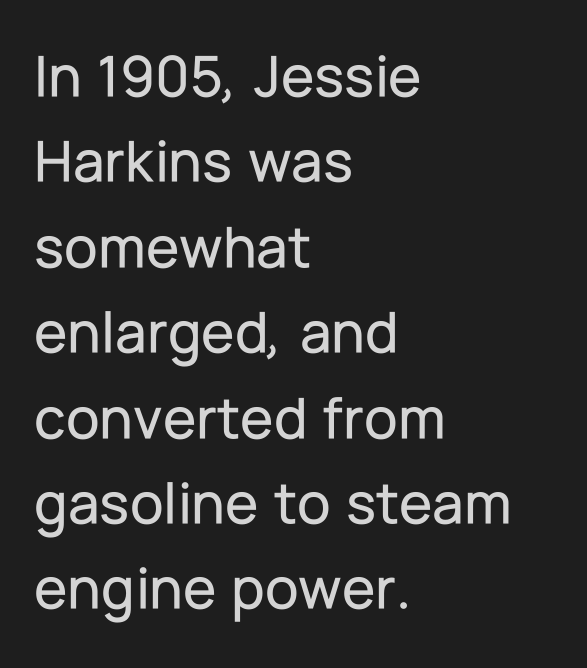
The image shows 61 px sans-serif type, upright; set left-aligned, normal line spacing (1.4x), normal letter spacing, not underlined; low stroke contrast and a medium x-height.
